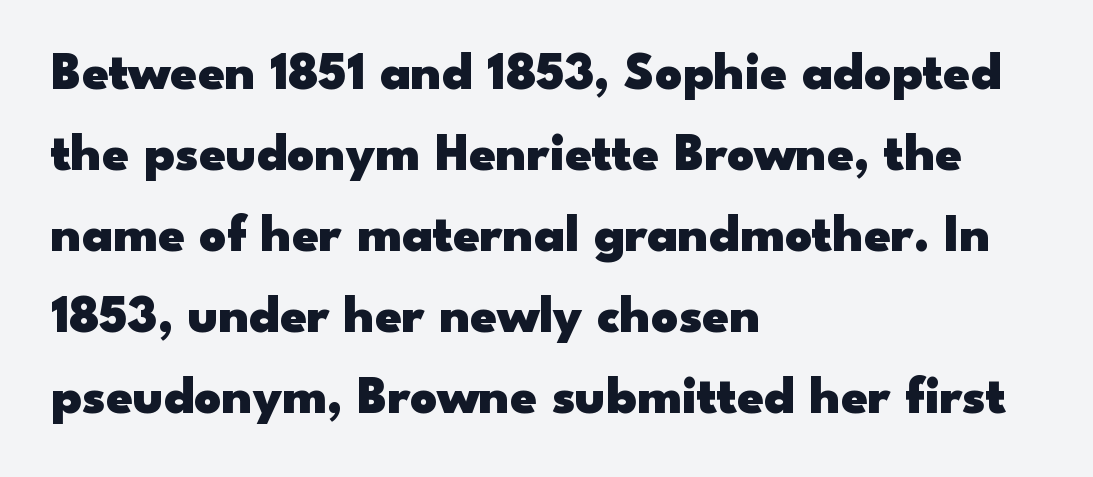
{"serif": "no", "italic": "no", "bold": "yes", "weight": "heavy", "width": "wide", "stroke_contrast": "low", "x_height": "small", "monospaced": "no", "underline": "no", "align": "left", "line_spacing": "normal", "line_spacing_ratio": 1.53, "letter_spacing": "normal", "letter_spacing_em": 0.0, "glyph_px": 53}
